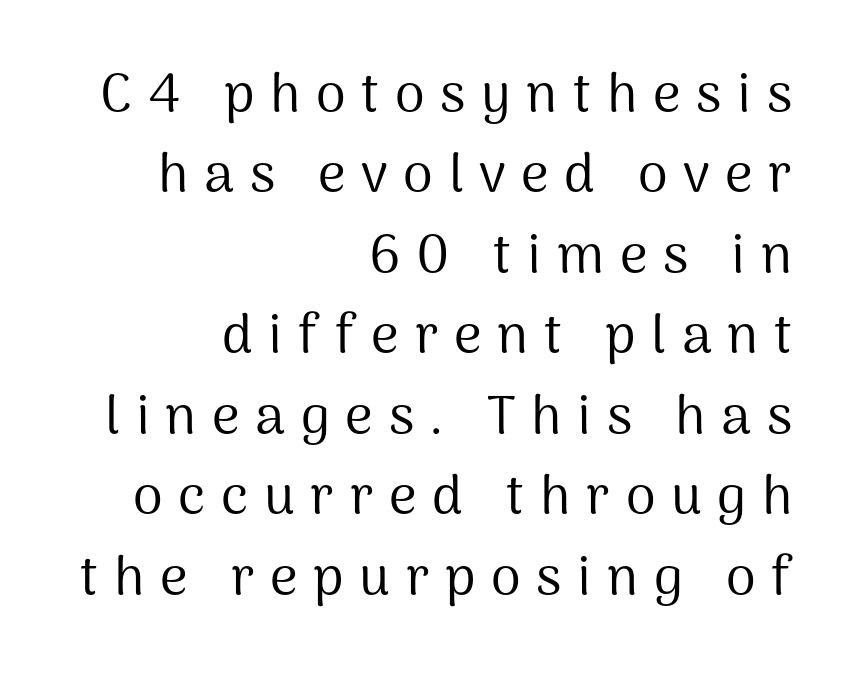
{"serif": "no", "italic": "no", "bold": "no", "weight": "regular", "width": "normal", "stroke_contrast": "medium", "x_height": "medium", "monospaced": "no", "underline": "no", "align": "right", "line_spacing": "normal", "line_spacing_ratio": 1.49, "letter_spacing": "wide", "letter_spacing_em": 0.29, "glyph_px": 54}
